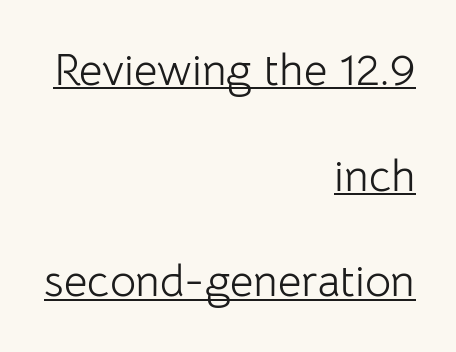
{"serif": "no", "italic": "no", "bold": "no", "weight": "light", "width": "normal", "stroke_contrast": "low", "x_height": "medium", "monospaced": "no", "underline": "yes", "align": "right", "line_spacing": "loose", "line_spacing_ratio": 2.35, "letter_spacing": "normal", "letter_spacing_em": 0.0, "glyph_px": 45}
